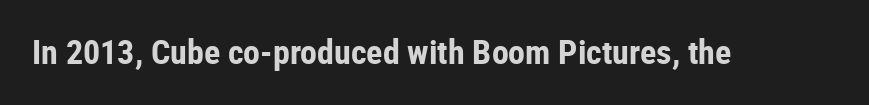
{"serif": "no", "italic": "no", "bold": "yes", "weight": "bold", "width": "condensed", "stroke_contrast": "low", "x_height": "medium", "monospaced": "no", "underline": "no", "letter_spacing": "normal", "letter_spacing_em": 0.0, "glyph_px": 34}
